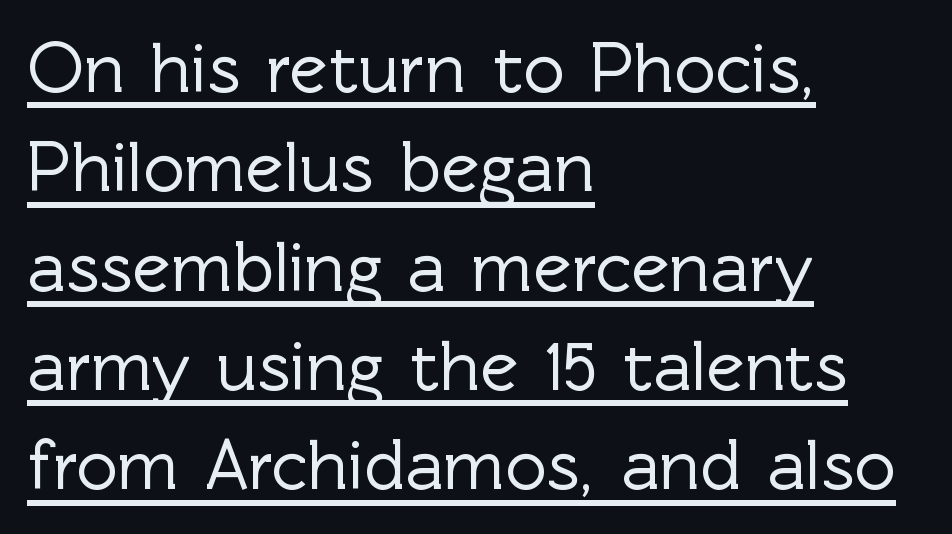
Is there any slant? The stems are plumb. Regular leading. Does extra space separate the letters? No, they use regular spacing. Compared with undecorated copy, this sample adds a rule below the words.
